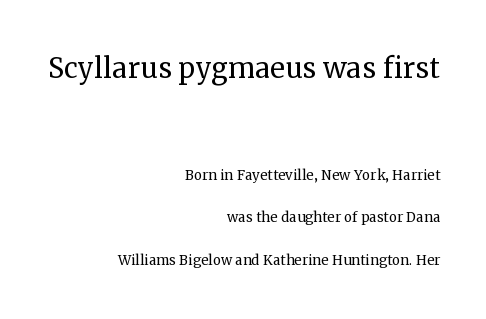
How would I describe the line gaps? Wide and relaxed. The font family rendered here belongs to the serif group. Notice how the stems are strictly vertical — no italics here. There is no visible air inserted between adjacent glyphs.
